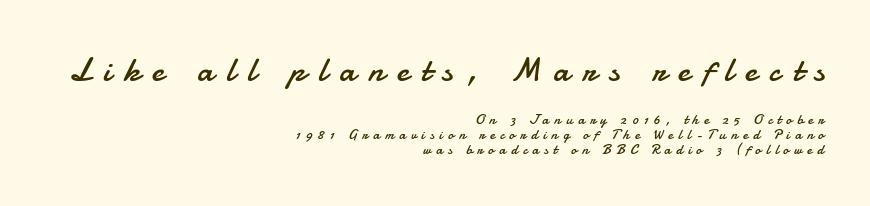
The image shows 34 px regular-weight sans-serif type; set right-aligned, tight line spacing (1.06x), unusually wide letter spacing (+0.37 em), not underlined; the first (top) block is 2.43x larger; low stroke contrast and a small x-height.
